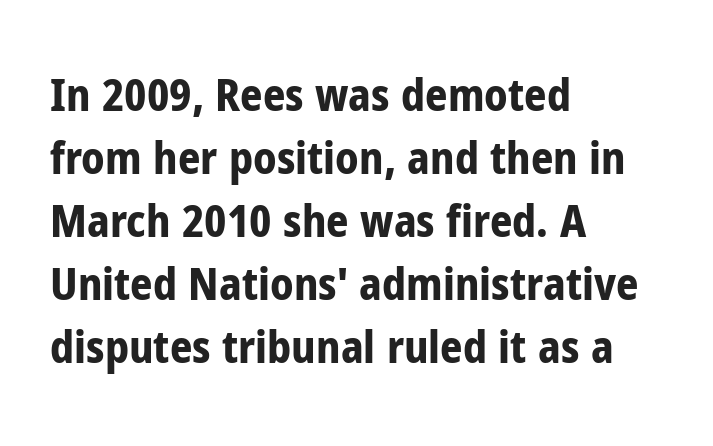
Q: Is the text bold? A: Yes.
Q: Is the text italic (slanted)? A: No, it is upright.
Q: Is the typeface a serif or a sans-serif typeface? A: Sans-serif.
Q: Is the text underlined? A: No.
Q: How is the paragraph aligned? A: Left-aligned.
Q: Is the spacing between letters normal or unusually wide? A: Normal.
Q: Is the spacing between lines tight, normal or loose? A: Normal.
Q: Width (condensed, normal, or wide)? A: Condensed.
Q: Stroke contrast? A: Low.
Q: x-height? A: Medium.
Q: Monospaced? A: No.
